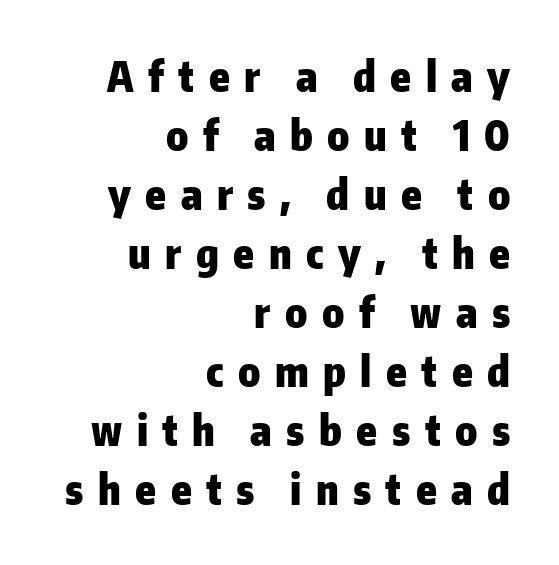
The image shows 41 px heavy sans-serif type, upright; set right-aligned, normal line spacing (1.44x), unusually wide letter spacing (+0.35 em), not underlined; low stroke contrast and a medium x-height.
